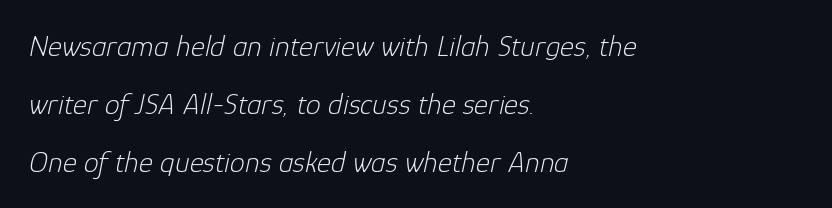
Q: Is the text bold? A: No.
Q: Is the text italic (slanted)? A: Yes, it leans right by about 12 degrees.
Q: Is the text underlined? A: No.
Q: How is the paragraph aligned? A: Left-aligned.
Q: Is the spacing between letters normal or unusually wide? A: Normal.
Q: Is the spacing between lines tight, normal or loose? A: Loose.
Q: Width (condensed, normal, or wide)? A: Normal.
Q: Stroke contrast? A: Low.
Q: x-height? A: Medium.
Q: Monospaced? A: No.
